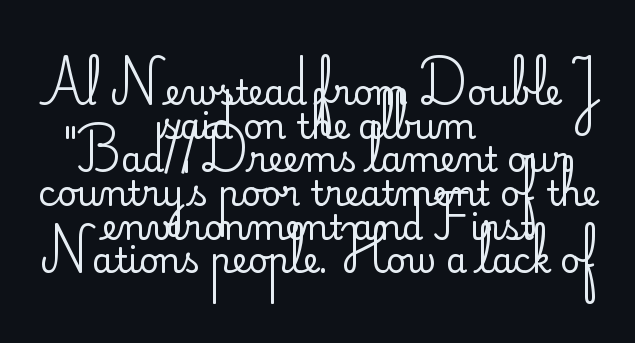
{"serif": "no", "italic": "no", "bold": "no", "weight": "regular", "width": "normal", "stroke_contrast": "low", "x_height": "small", "monospaced": "no", "underline": "no", "align": "center", "line_spacing": "tight", "line_spacing_ratio": 0.99, "letter_spacing": "normal", "letter_spacing_em": 0.0, "glyph_px": 34}
